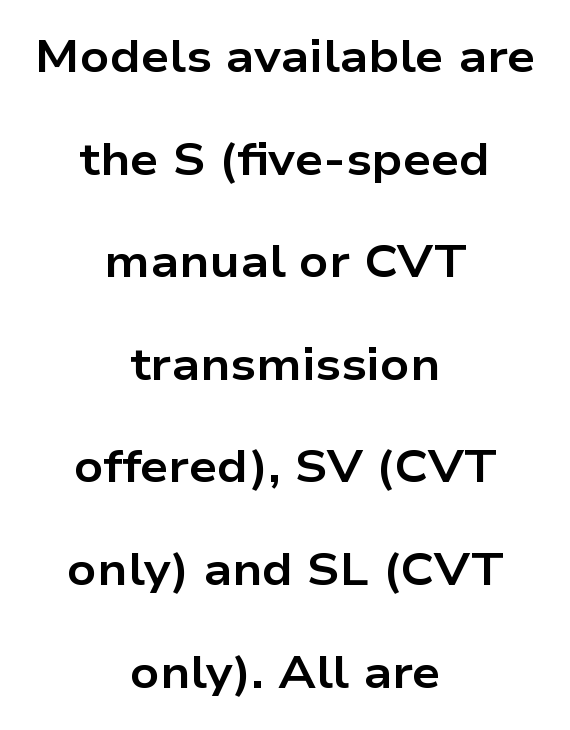
The image shows 45 px bold, wide sans-serif type, upright; set centered, loose line spacing (2.28x), normal letter spacing, not underlined; low stroke contrast and a medium x-height.
